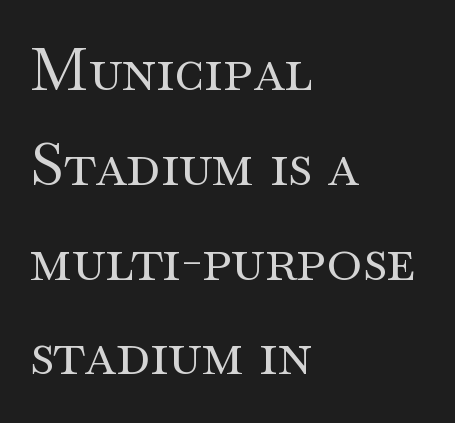
Q: Is the text bold? A: No.
Q: Is the text italic (slanted)? A: No, it is upright.
Q: Is the typeface a serif or a sans-serif typeface? A: Serif.
Q: Is the text underlined? A: No.
Q: How is the paragraph aligned? A: Left-aligned.
Q: Is the spacing between letters normal or unusually wide? A: Normal.
Q: Is the spacing between lines tight, normal or loose? A: Normal.
Q: Width (condensed, normal, or wide)? A: Wide.
Q: Stroke contrast? A: Medium.
Q: x-height? A: Small.
Q: Monospaced? A: No.
